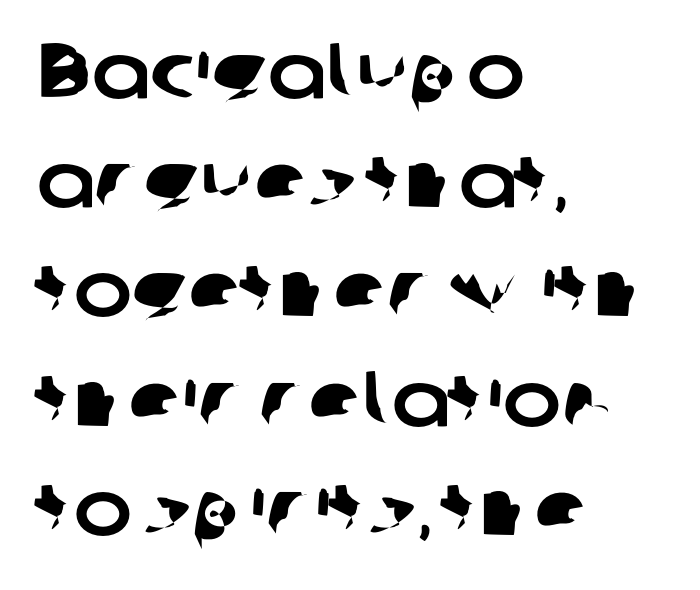
The glyphs are unaccompanied by any horizontal stroke below them. Left-aligned paragraph, ragged on the right. You can tell from the bare stems that sans-serif type was used. In terms of leading, this rendering sits right in the middle. Is the letter spacing exaggerated? No — it looks like the ordinary default.
